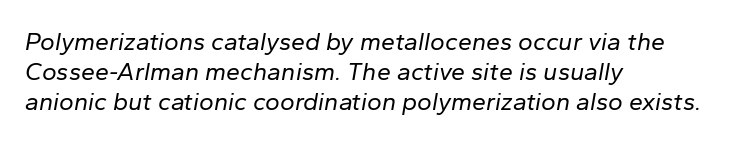
Q: Is the text bold? A: No.
Q: Is the text italic (slanted)? A: Yes, it leans right by about 10 degrees.
Q: Is the text underlined? A: No.
Q: How is the paragraph aligned? A: Left-aligned.
Q: Is the spacing between letters normal or unusually wide? A: Normal.
